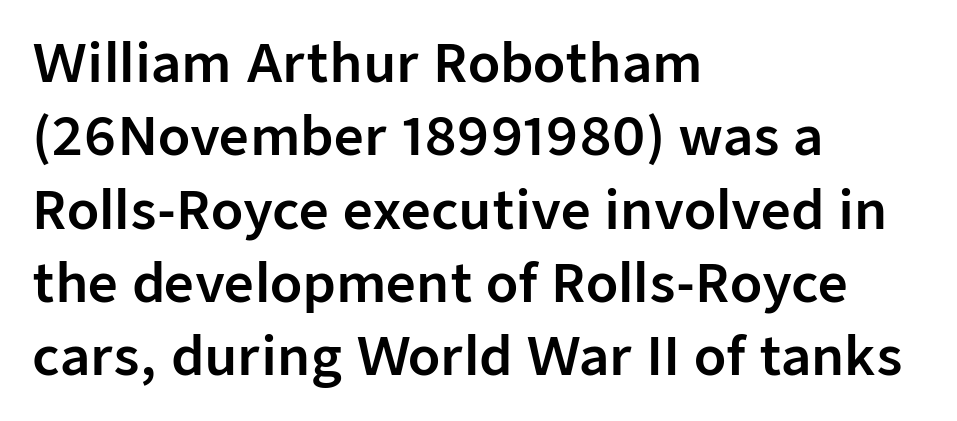
The image shows 52 px sans-serif type, upright; set left-aligned, normal line spacing (1.41x), normal letter spacing, not underlined; low stroke contrast and a medium x-height.
